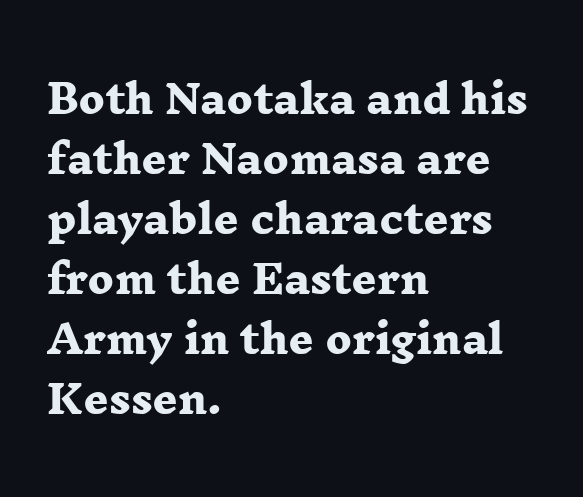
Q: Is the text bold? A: Yes.
Q: Is the typeface a serif or a sans-serif typeface? A: Serif.
Q: Is the text underlined? A: No.
Q: How is the paragraph aligned? A: Left-aligned.
Q: Is the spacing between letters normal or unusually wide? A: Normal.
Q: Is the spacing between lines tight, normal or loose? A: Normal.
Q: Width (condensed, normal, or wide)? A: Wide.
Q: Stroke contrast? A: Low.
Q: x-height? A: Medium.
Q: Monospaced? A: No.
